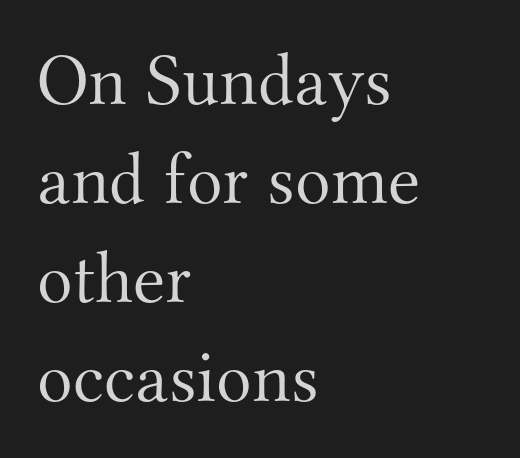
Q: Is the text bold? A: No.
Q: Is the text italic (slanted)? A: No, it is upright.
Q: Is the typeface a serif or a sans-serif typeface? A: Serif.
Q: Is the text underlined? A: No.
Q: How is the paragraph aligned? A: Left-aligned.
Q: Is the spacing between letters normal or unusually wide? A: Normal.
Q: Is the spacing between lines tight, normal or loose? A: Normal.
Q: Width (condensed, normal, or wide)? A: Normal.
Q: Stroke contrast? A: Medium.
Q: x-height? A: Small.
Q: Monospaced? A: No.
